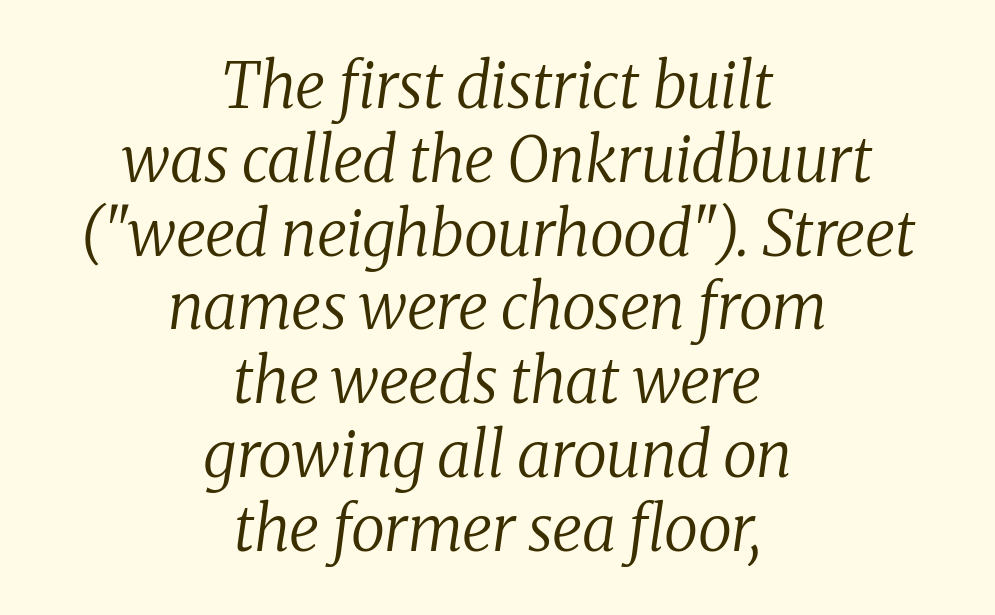
Q: Is the text bold? A: No.
Q: Is the text italic (slanted)? A: Yes, it leans right by about 8 degrees.
Q: Is the typeface a serif or a sans-serif typeface? A: Serif.
Q: Is the text underlined? A: No.
Q: How is the paragraph aligned? A: Centered.
Q: Is the spacing between letters normal or unusually wide? A: Normal.
Q: Width (condensed, normal, or wide)? A: Normal.
Q: Stroke contrast? A: Low.
Q: x-height? A: Medium.
Q: Monospaced? A: No.
